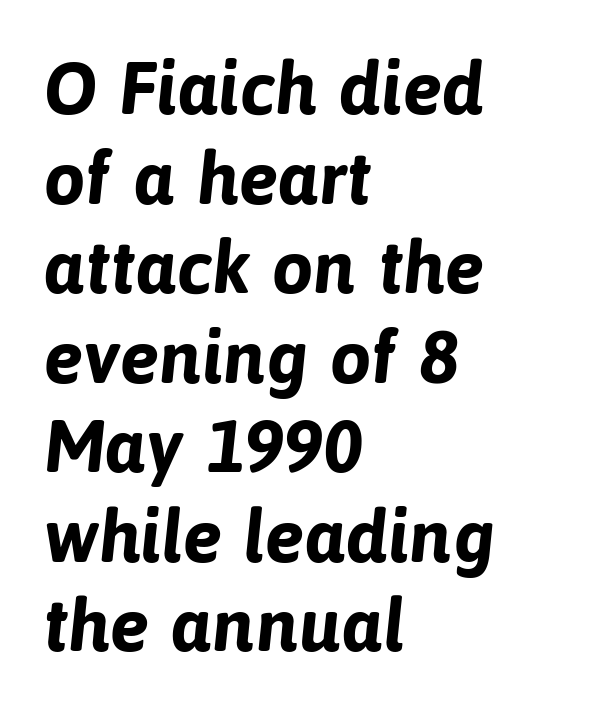
Varying glyph widths throughout — classic text-font behaviour. This sample is left-justified, so line endings fall wherever the words run out. Descenders are the only things crossing below the line. The rendering shows plain stroke endings on the letterforms — a sans-serif design. The font is running at its bold setting. You could call the tracking neutral — neither tight nor loose.
